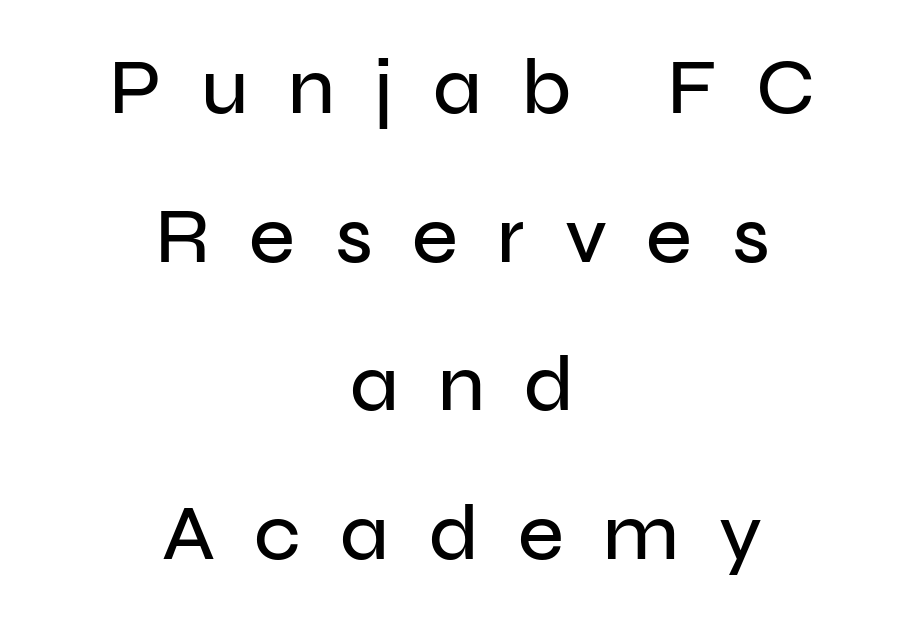
You could not count columns in this text — the font is proportionally spaced. Classification — sans serif. In terms of letterspacing, this is a distinctly airy, spread setting. A student would call this center alignment; a typographer would say set centered. Unlike italic type, these characters show no tilt at all.
